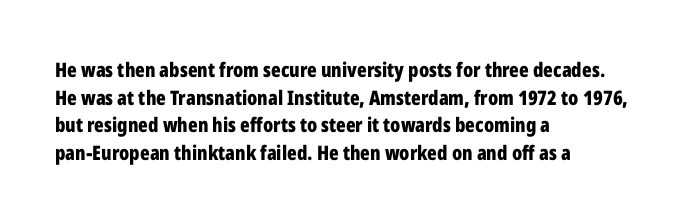
{"italic": "no", "bold": "yes", "underline": "no", "align": "left", "line_spacing": "normal", "line_spacing_ratio": 1.38, "letter_spacing": "normal", "letter_spacing_em": 0.0, "glyph_px": 20}
